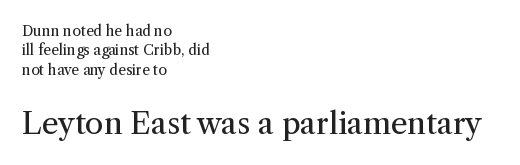
The image shows 30 px regular-weight serif type, upright; set left-aligned, normal line spacing (1.39x), normal letter spacing, not underlined; the second (bottom) block is 2.14x larger; medium stroke contrast and a medium x-height.
